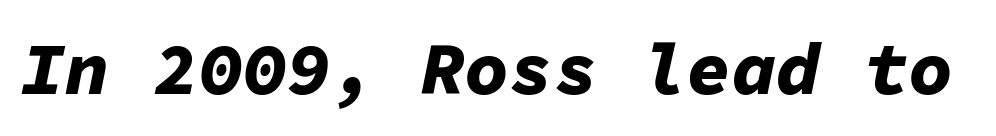
Q: Is the text bold? A: Yes.
Q: Is the text italic (slanted)? A: Yes, it leans right by about 11 degrees.
Q: Is the text underlined? A: No.
Q: Is the spacing between letters normal or unusually wide? A: Normal.
Q: Width (condensed, normal, or wide)? A: Normal.
Q: Stroke contrast? A: Low.
Q: x-height? A: Medium.
Q: Monospaced? A: Yes.
